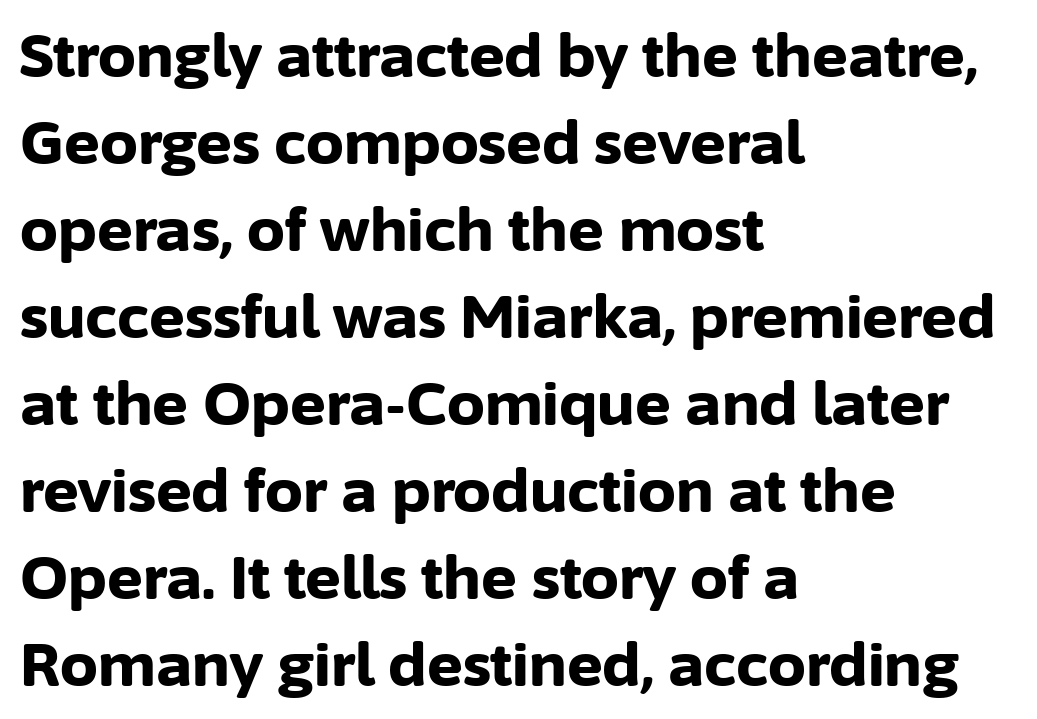
Q: Is the text bold? A: Yes.
Q: Is the text italic (slanted)? A: No, it is upright.
Q: Is the typeface a serif or a sans-serif typeface? A: Sans-serif.
Q: Is the text underlined? A: No.
Q: How is the paragraph aligned? A: Left-aligned.
Q: Is the spacing between letters normal or unusually wide? A: Normal.
Q: Is the spacing between lines tight, normal or loose? A: Normal.
Q: Width (condensed, normal, or wide)? A: Normal.
Q: Stroke contrast? A: Low.
Q: x-height? A: Medium.
Q: Monospaced? A: No.
